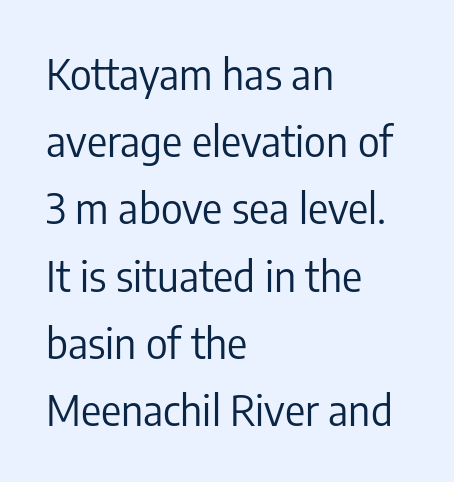
The image shows 42 px regular-weight, condensed sans-serif type, upright; set left-aligned, normal line spacing (1.6x), normal letter spacing, not underlined; low stroke contrast and a medium x-height.
